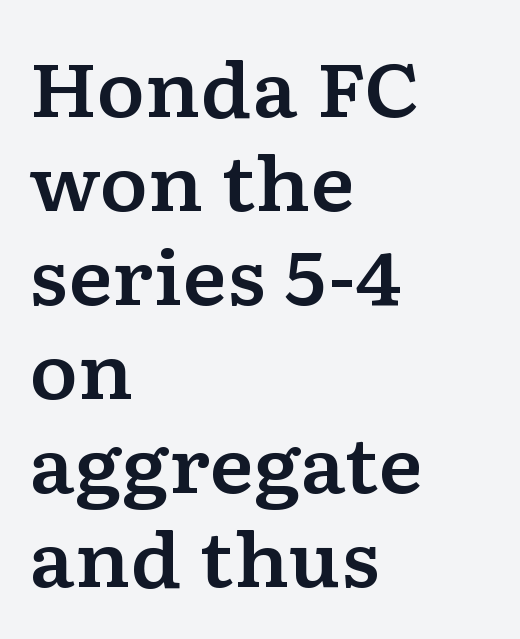
Summary of vertical rhythm: regular, with standard interline spacing. I'd call this a serif setting — the letters wear small feet. The gaps between neighbouring characters are ordinary and unremarkable. Here the designer chose a conventional face with non-uniform glyph widths. The passage shown is not underscored anywhere.
